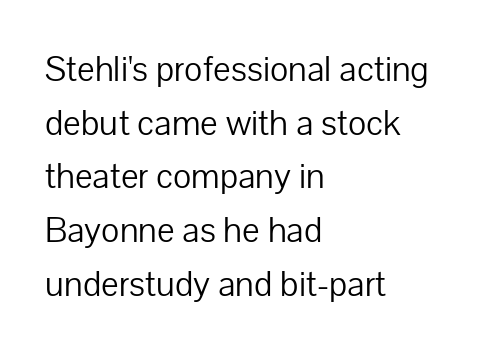
The image shows 37 px light sans-serif type, upright; set left-aligned, normal line spacing (1.45x), normal letter spacing, not underlined; low stroke contrast and a medium x-height.
